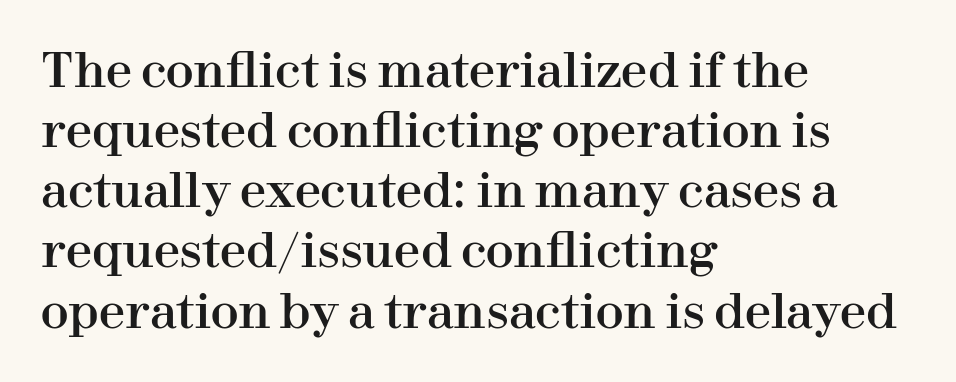
{"serif": "yes", "italic": "no", "width": "normal", "stroke_contrast": "high", "x_height": "medium", "monospaced": "no", "underline": "no", "align": "left", "line_spacing": "normal", "line_spacing_ratio": 1.28, "letter_spacing": "normal", "letter_spacing_em": 0.0, "glyph_px": 47}
